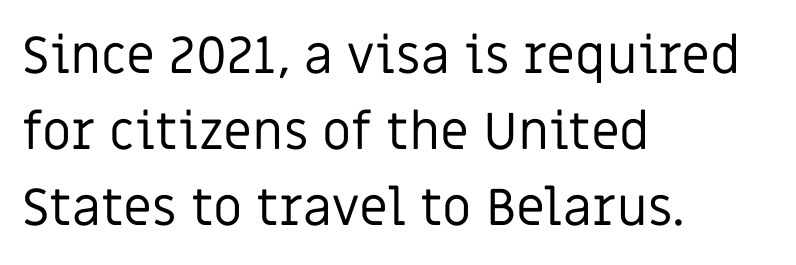
Q: Is the text bold? A: No.
Q: Is the text italic (slanted)? A: No, it is upright.
Q: Is the typeface a serif or a sans-serif typeface? A: Sans-serif.
Q: Is the text underlined? A: No.
Q: How is the paragraph aligned? A: Left-aligned.
Q: Is the spacing between letters normal or unusually wide? A: Normal.
Q: Is the spacing between lines tight, normal or loose? A: Normal.
Q: Width (condensed, normal, or wide)? A: Normal.
Q: Stroke contrast? A: Low.
Q: x-height? A: Large.
Q: Monospaced? A: No.
